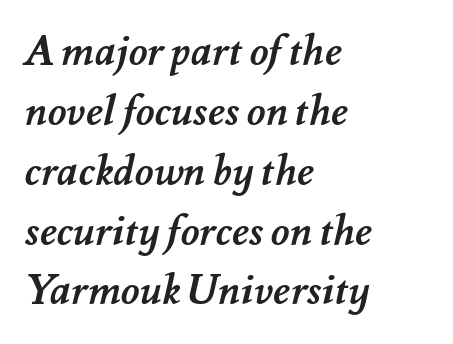
Proportional: the letters do not fall into vertical columns. Baseline-to-baseline distance is the conventional proportion of letter height. Honestly, the letter spacing is just normal — you wouldn't notice it. Does the weight exceed regular? Yes, all the way to bold. The lines are quadded left. The space beneath each line is pristine and unruled.
